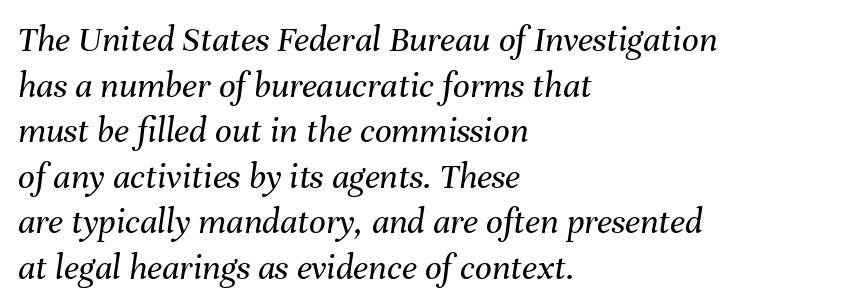
Q: Is the text bold? A: No.
Q: Is the text italic (slanted)? A: Yes, it leans right by about 8 degrees.
Q: Is the text underlined? A: No.
Q: How is the paragraph aligned? A: Left-aligned.
Q: Is the spacing between letters normal or unusually wide? A: Normal.
Q: Width (condensed, normal, or wide)? A: Normal.
Q: Stroke contrast? A: Medium.
Q: x-height? A: Medium.
Q: Monospaced? A: No.
